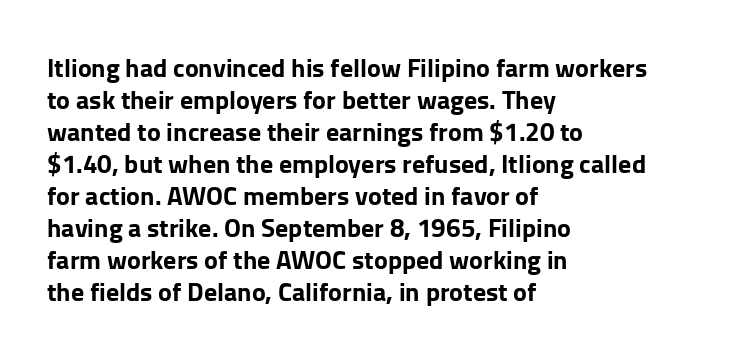
The image shows 26 px bold type, upright; set left-aligned, line spacing 1.23x, normal letter spacing, not underlined.
